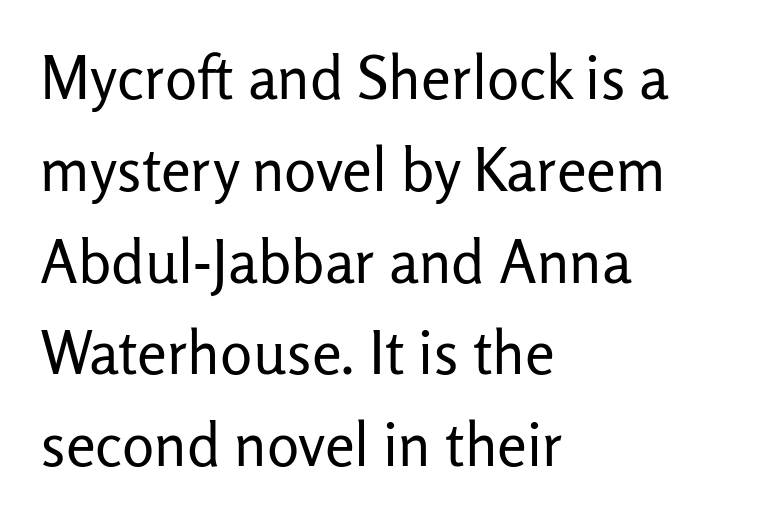
The image shows 60 px regular-weight sans-serif type, upright; set left-aligned, normal line spacing (1.53x), normal letter spacing, not underlined; low stroke contrast and a medium x-height.
